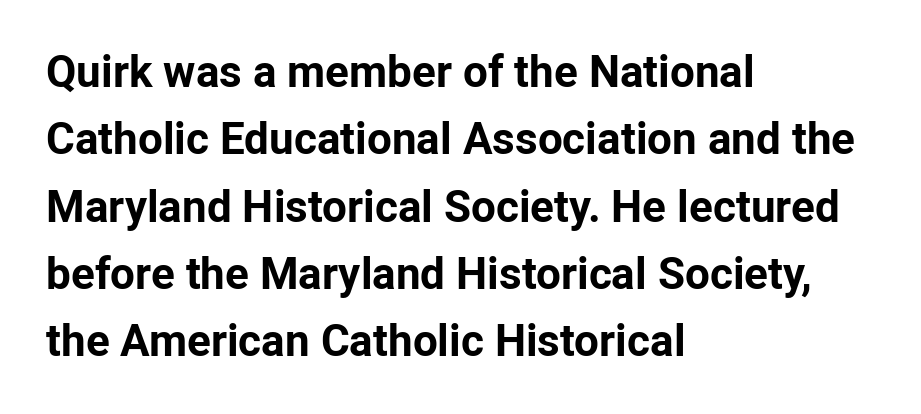
The image shows 44 px bold sans-serif type, upright; set left-aligned, normal line spacing (1.53x), normal letter spacing, not underlined; low stroke contrast and a medium x-height.
